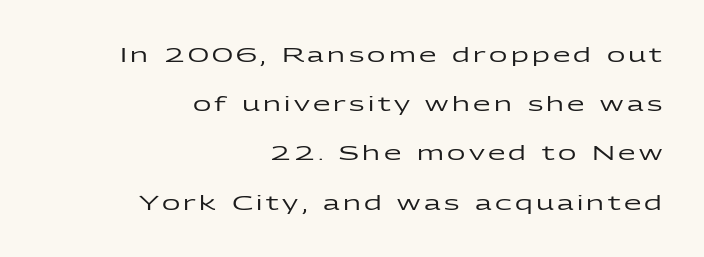
The passage is arranged like a letterhead date or caption credit — flush right. Posture: vertical. Students, observe: this is what heavily led, spacious text looks like. Type without underlining.
